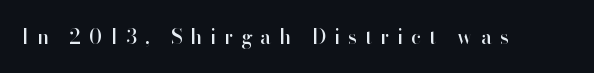
The image shows 20 px text type, upright; set unusually wide letter spacing (+0.4 em), not underlined.
